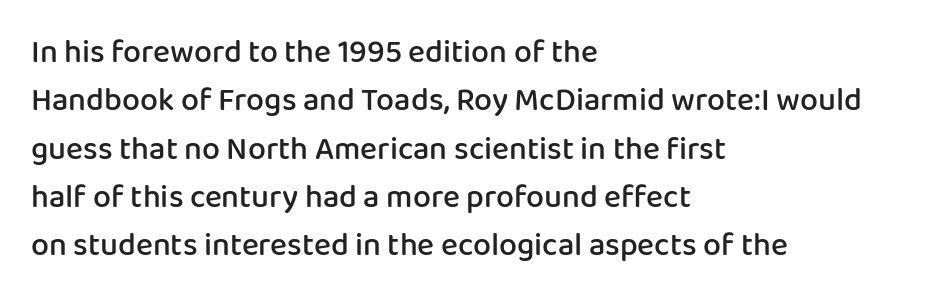
The image shows 32 px semibold sans-serif type, upright; set left-aligned, normal line spacing (1.51x), normal letter spacing, not underlined; low stroke contrast and a medium x-height.
